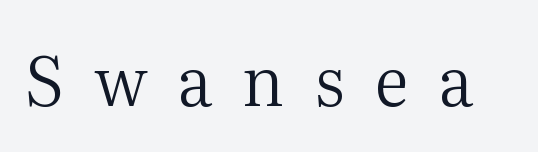
Q: Is the text bold? A: No.
Q: Is the text italic (slanted)? A: No, it is upright.
Q: Is the typeface a serif or a sans-serif typeface? A: Serif.
Q: Is the text underlined? A: No.
Q: Is the spacing between letters normal or unusually wide? A: Unusually wide.
Q: Width (condensed, normal, or wide)? A: Normal.
Q: Stroke contrast? A: Medium.
Q: x-height? A: Medium.
Q: Monospaced? A: No.
